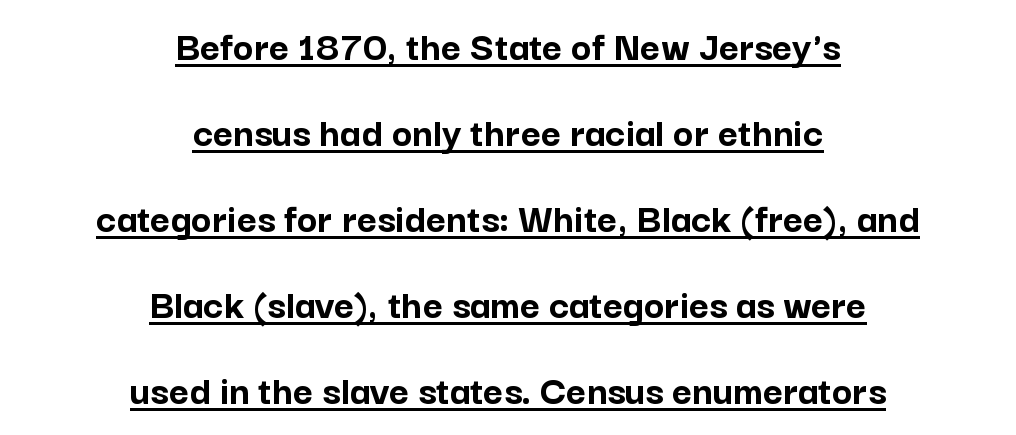
Q: Is the text bold? A: Yes.
Q: Is the text italic (slanted)? A: No, it is upright.
Q: Is the typeface a serif or a sans-serif typeface? A: Sans-serif.
Q: Is the text underlined? A: Yes.
Q: How is the paragraph aligned? A: Centered.
Q: Is the spacing between letters normal or unusually wide? A: Normal.
Q: Is the spacing between lines tight, normal or loose? A: Loose.
Q: Width (condensed, normal, or wide)? A: Normal.
Q: Stroke contrast? A: Low.
Q: x-height? A: Medium.
Q: Monospaced? A: No.
